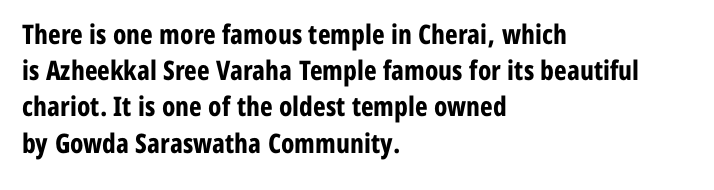
Does the weight exceed regular? Yes, all the way to bold. Inter-character spacing is left at the font's built-in metrics. If you drew a ruler down the left edge, every line would touch it. Only glyphs here, with clear space below each row. This sample keeps an unexceptional amount of space between lines.
